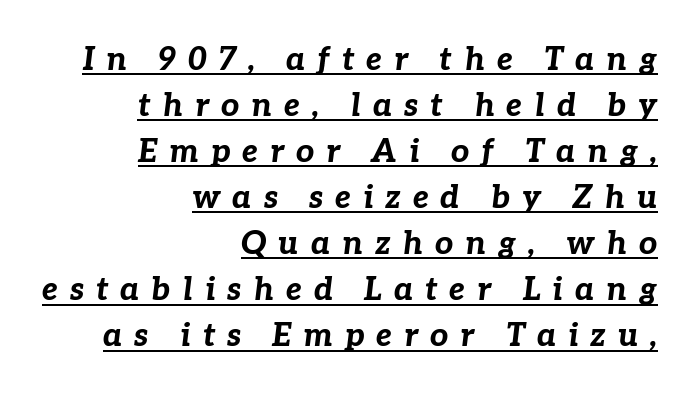
Q: Is the text bold? A: Yes.
Q: Is the text italic (slanted)? A: Yes, it leans right by about 7 degrees.
Q: Is the text underlined? A: Yes.
Q: How is the paragraph aligned? A: Right-aligned.
Q: Is the spacing between letters normal or unusually wide? A: Unusually wide.
Q: Is the spacing between lines tight, normal or loose? A: Normal.
Q: Width (condensed, normal, or wide)? A: Normal.
Q: Stroke contrast? A: Low.
Q: x-height? A: Medium.
Q: Monospaced? A: No.
